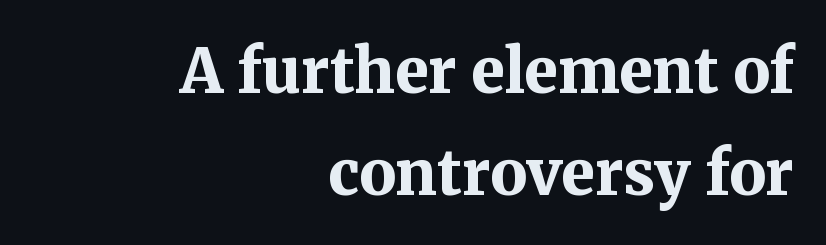
The glyphs in this specimen are seriffed. Heft: maximum for text — a bold. Rule under the text: the space is simply empty. Normally led — the rows are evenly, conventionally spaced. Designer's note — italics off, roman on. The paragraph has a hard right edge and a soft left edge.
